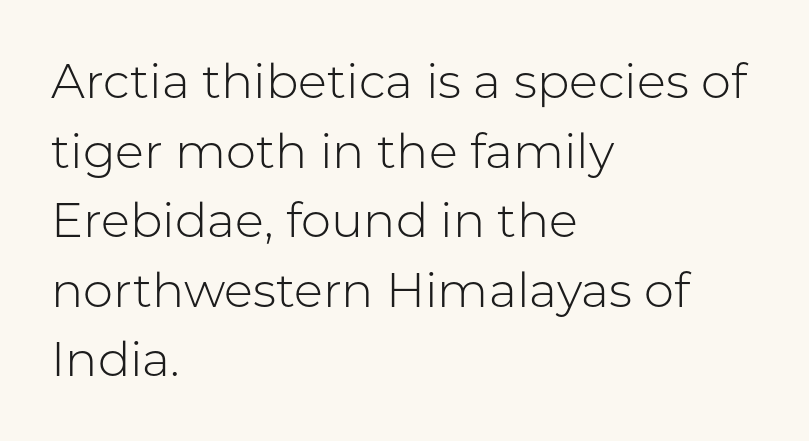
{"serif": "no", "italic": "no", "bold": "no", "weight": "light", "width": "normal", "stroke_contrast": "low", "x_height": "medium", "monospaced": "no", "underline": "no", "align": "left", "line_spacing": "normal", "line_spacing_ratio": 1.45, "letter_spacing": "normal", "letter_spacing_em": 0.0, "glyph_px": 48}
